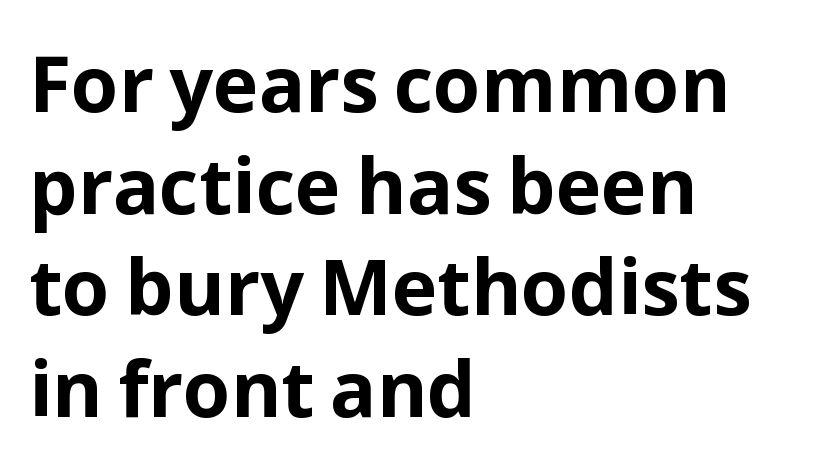
These lines stack with their left ends in a neat column. Quick note: not italic, upright. The rendering shows plain stroke endings on the letterforms — a sans-serif design. The rendering uses natural spacing where letterforms have individual widths. If you measured baseline to baseline, you'd find a middling distance.
